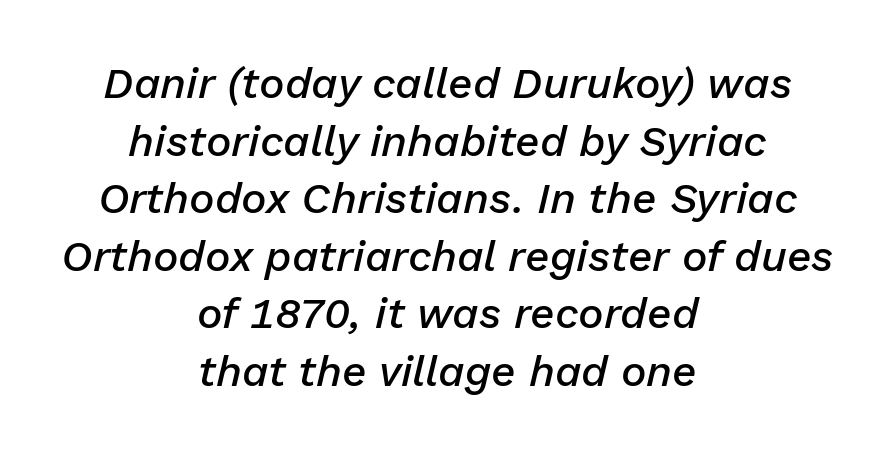
{"italic": "yes", "lean": "right", "slant_degrees": 13, "bold": "semi", "weight": "semibold", "width": "normal", "stroke_contrast": "low", "x_height": "medium", "monospaced": "no", "underline": "no", "align": "center", "line_spacing": "normal", "line_spacing_ratio": 1.34, "letter_spacing": "normal", "letter_spacing_em": 0.0, "glyph_px": 43}
